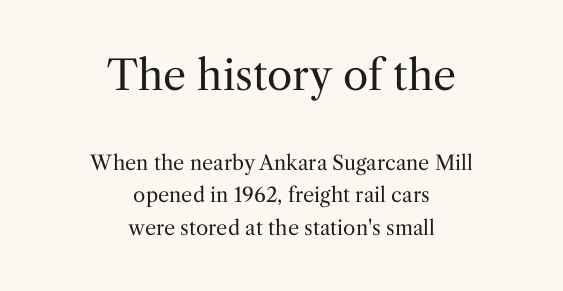
The image shows 41 px regular-weight serif type, upright; set centered, normal line spacing (1.63x), normal letter spacing, not underlined; the first (top) block is 2.05x larger; medium stroke contrast and a medium x-height.
